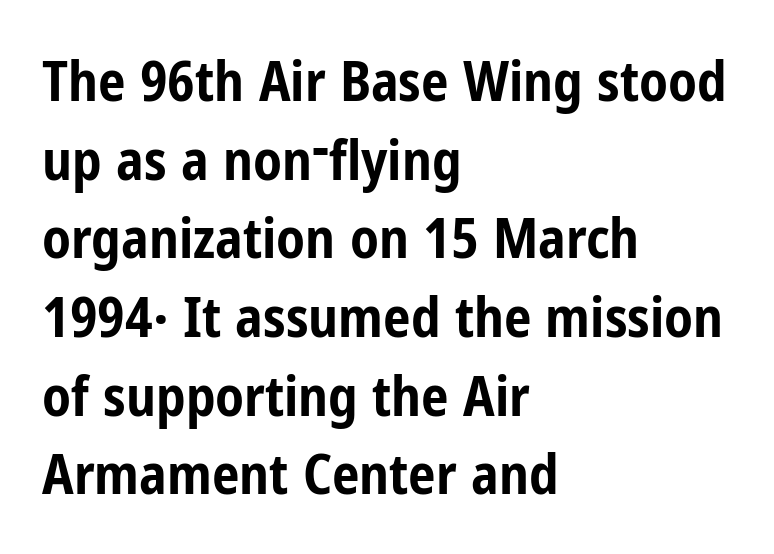
Reading down the column, the eye jumps a familiar distance to each next line. The font's upright variant was chosen for this text. Heavy, bold letterforms. The zone under the glyphs is completely vacant.
